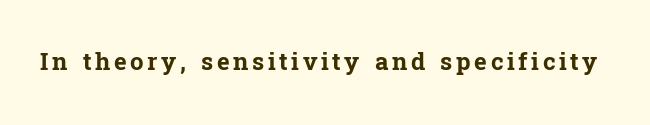
Q: Is the text bold? A: Yes.
Q: Is the text italic (slanted)? A: No, it is upright.
Q: Is the text underlined? A: No.
